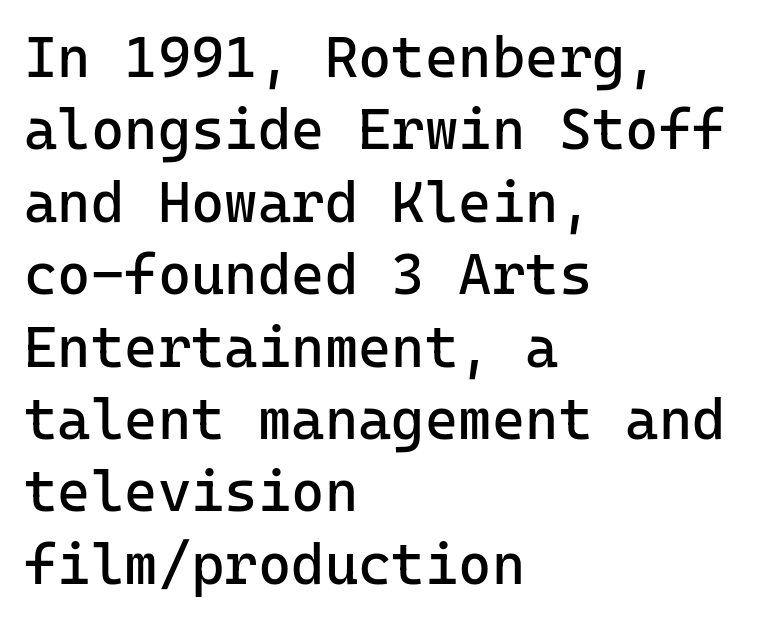
{"serif": "no", "italic": "no", "bold": "no", "weight": "regular", "width": "normal", "stroke_contrast": "low", "x_height": "medium", "monospaced": "yes", "underline": "no", "align": "left", "line_spacing": "normal", "line_spacing_ratio": 1.27, "letter_spacing": "normal", "letter_spacing_em": 0.0, "glyph_px": 57}
